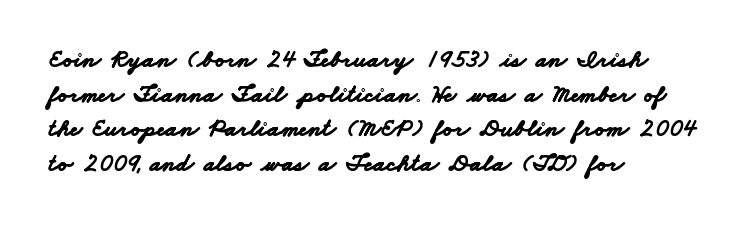
Q: Is the text bold? A: Yes.
Q: Is the text underlined? A: No.
Q: How is the paragraph aligned? A: Left-aligned.
Q: Is the spacing between letters normal or unusually wide? A: Normal.
Q: Is the spacing between lines tight, normal or loose? A: Normal.
